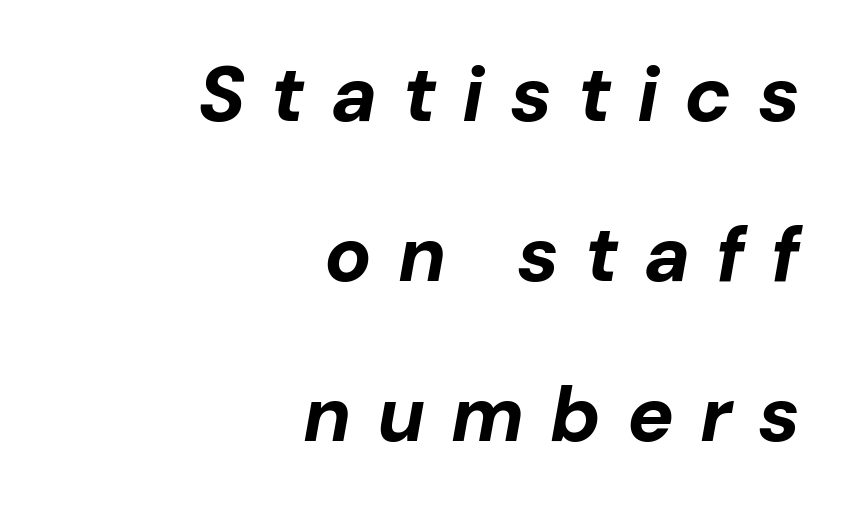
The image shows 78 px bold type, italic (leaning right); set right-aligned, loose line spacing (2.05x), unusually wide letter spacing (+0.33 em), not underlined; low stroke contrast and a medium x-height.
